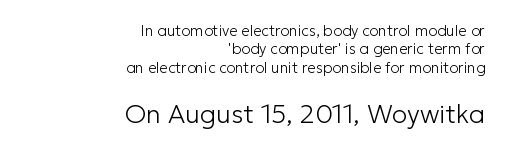
The image shows 26 px text type, upright; set right-aligned, line spacing 1.23x, normal letter spacing, not underlined; the second (bottom) block is 1.73x larger.
